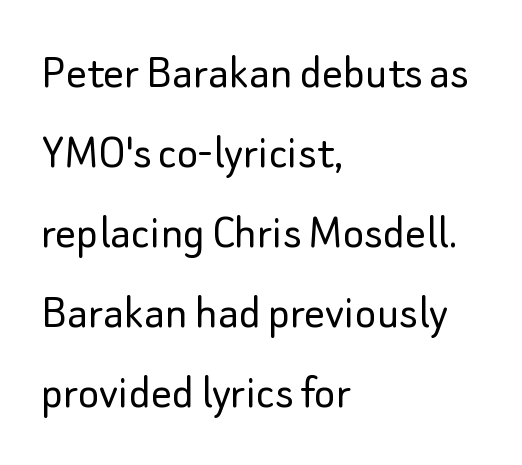
Q: Is the text bold? A: No.
Q: Is the text italic (slanted)? A: No, it is upright.
Q: Is the typeface a serif or a sans-serif typeface? A: Sans-serif.
Q: Is the text underlined? A: No.
Q: How is the paragraph aligned? A: Left-aligned.
Q: Is the spacing between letters normal or unusually wide? A: Normal.
Q: Is the spacing between lines tight, normal or loose? A: Normal.
Q: Width (condensed, normal, or wide)? A: Normal.
Q: Stroke contrast? A: Low.
Q: x-height? A: Small.
Q: Monospaced? A: No.
